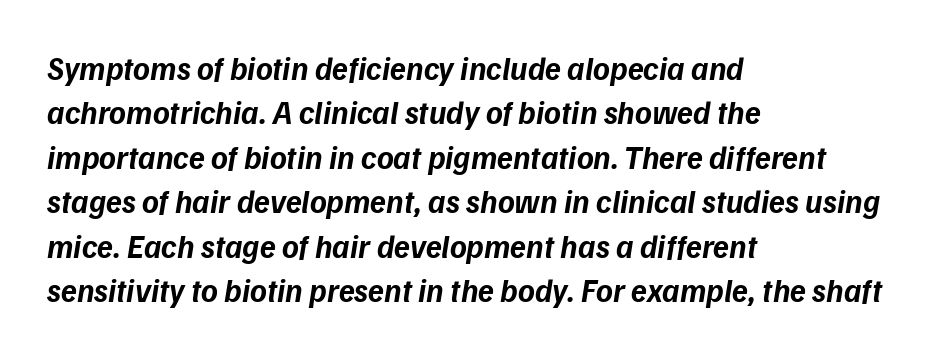
This sample has the flowing, uneven cadence of proportional lettering. Line beginnings align vertically; line endings do not. The leading is moderate, giving the passage an even texture. The letterforms sit shoulder to shoulder at normal distance. The baseline area is clear.
